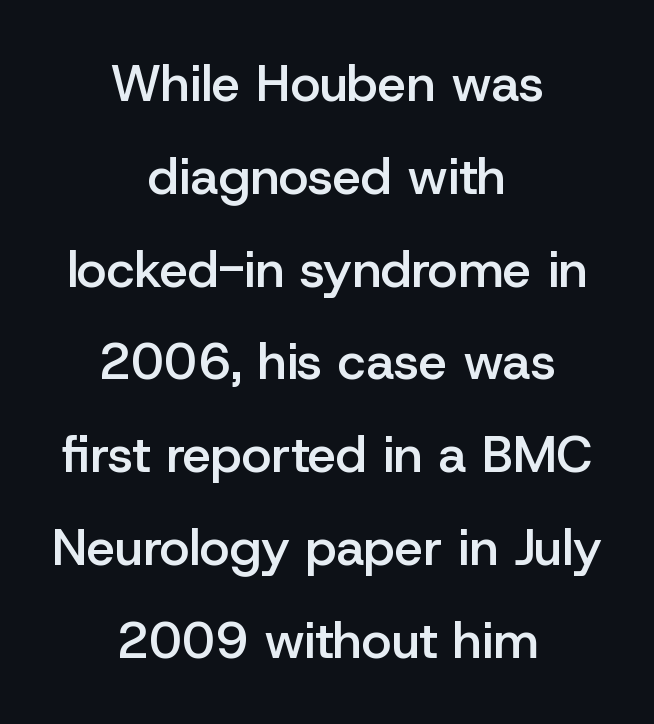
The image shows 51 px semibold sans-serif type, upright; set centered, line spacing 1.82x, normal letter spacing, not underlined; low stroke contrast and a medium x-height.
